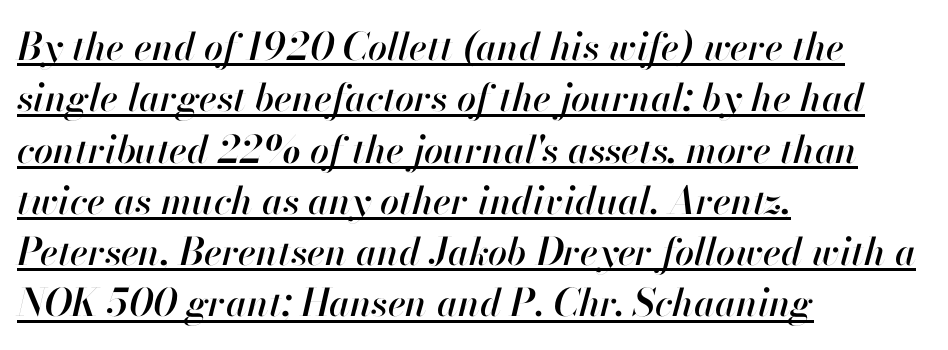
The image shows 38 px text type, italic (leaning right); set left-aligned, normal line spacing (1.35x), normal letter spacing, underlined; high stroke contrast and a small x-height.
